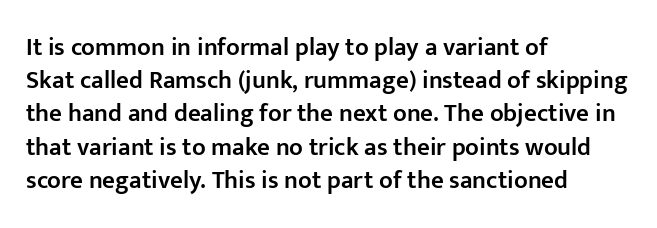
The image shows 25 px text type, upright; set left-aligned, normal line spacing (1.33x), normal letter spacing, not underlined.
